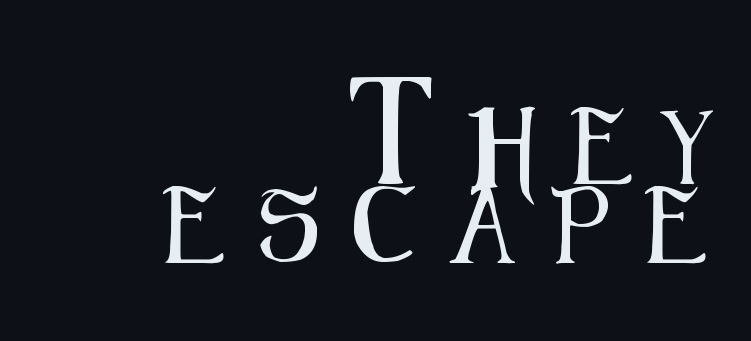
The image shows 76 px condensed type, upright; set right-aligned, tight line spacing (1.04x), unusually wide letter spacing (+0.47 em), not underlined; medium stroke contrast and a medium x-height.
